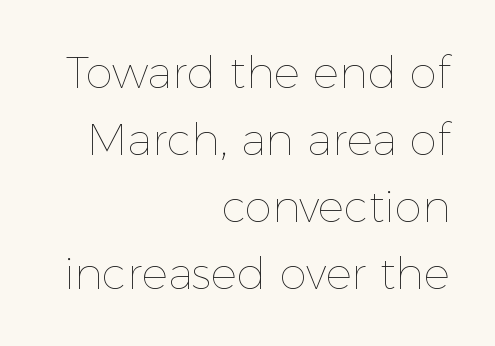
These lines keep a tight, regular rhythm from letter to letter. This rendering uses right alignment, leaving the left contour irregular. Bare-footed words on every line. This block has exactly the height ordinary leading produces.
